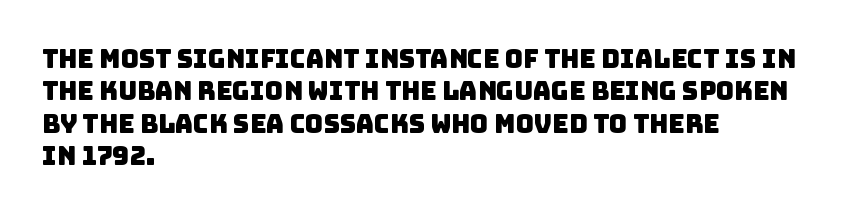
The image shows 25 px text type; set left-aligned, normal line spacing (1.3x), normal letter spacing, not underlined.
